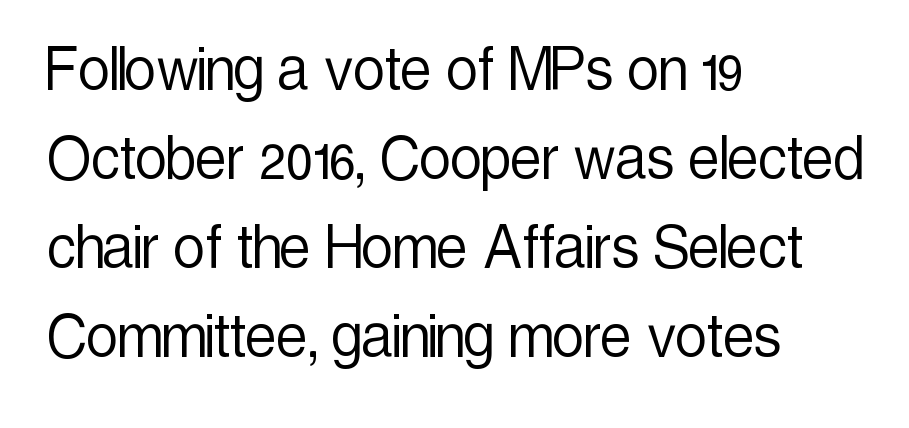
Anything drawn beneath the words? Only blank space. Quick note: interline space is typical. Caption: multi-line text, flush left, ragged right. The font is comparable to plain body text, perhaps lighter. The tracking reads as untouched default to a designer's eye.
